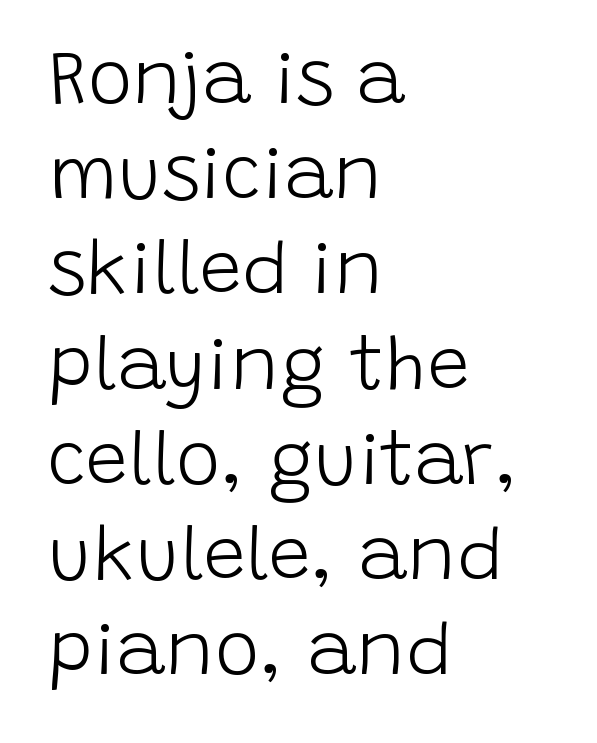
This is the regular roman posture of the typeface. The rendering keeps characters at their native spacing. Note the varied advance widths — an 'i' is clearly narrower than an 'm'. Caption: face not bold, strokes unweighted. In terms of leading, this rendering sits right in the middle. Each line starts at the same left margin while the right side varies.
